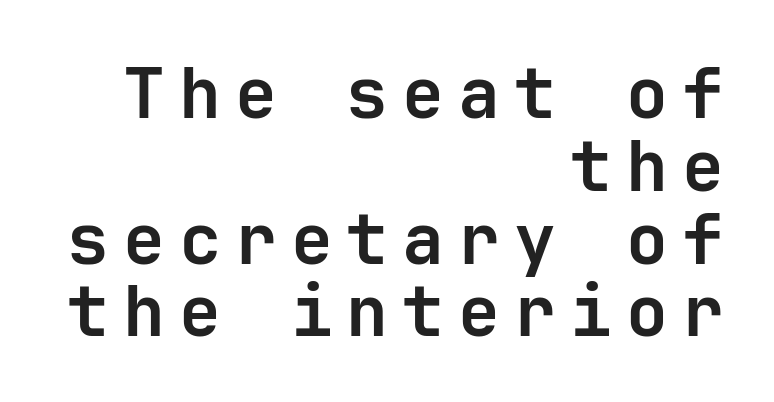
Q: Is the text bold? A: Yes.
Q: Is the text italic (slanted)? A: No, it is upright.
Q: Is the typeface a serif or a sans-serif typeface? A: Sans-serif.
Q: Is the text underlined? A: No.
Q: How is the paragraph aligned? A: Right-aligned.
Q: Is the spacing between letters normal or unusually wide? A: Unusually wide.
Q: Is the spacing between lines tight, normal or loose? A: Tight.
Q: Width (condensed, normal, or wide)? A: Normal.
Q: Stroke contrast? A: Low.
Q: x-height? A: Medium.
